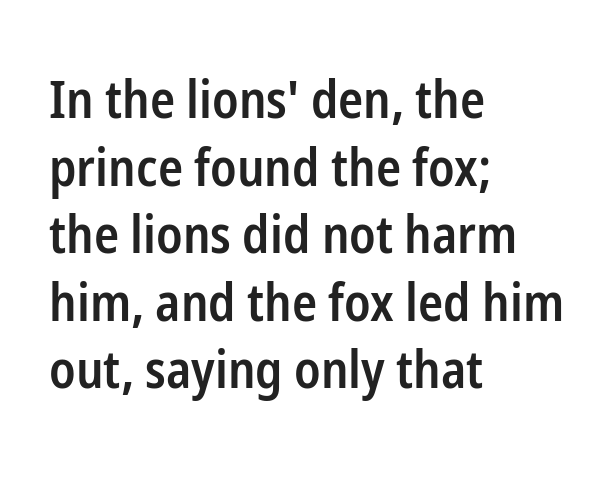
The image shows 52 px semibold, condensed sans-serif type, upright; set left-aligned, normal line spacing (1.3x), normal letter spacing, not underlined; low stroke contrast and a medium x-height.
